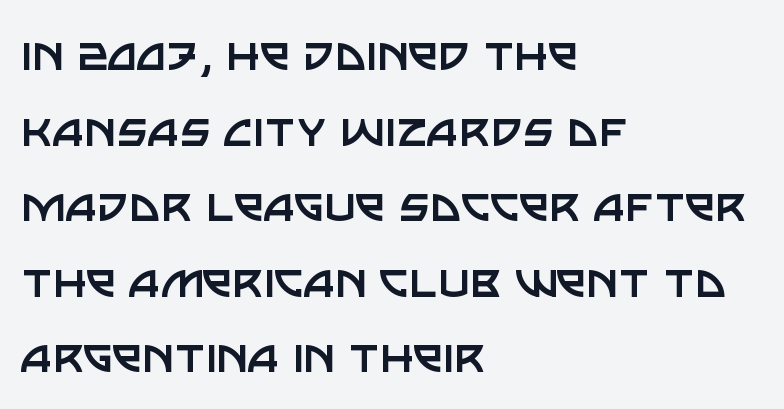
Q: Is the text bold? A: No.
Q: Is the text italic (slanted)? A: No, it is upright.
Q: Is the typeface a serif or a sans-serif typeface? A: Sans-serif.
Q: Is the text underlined? A: No.
Q: How is the paragraph aligned? A: Left-aligned.
Q: Is the spacing between letters normal or unusually wide? A: Normal.
Q: Is the spacing between lines tight, normal or loose? A: Normal.
Q: Width (condensed, normal, or wide)? A: Normal.
Q: Stroke contrast? A: Low.
Q: x-height? A: Large.
Q: Monospaced? A: No.
